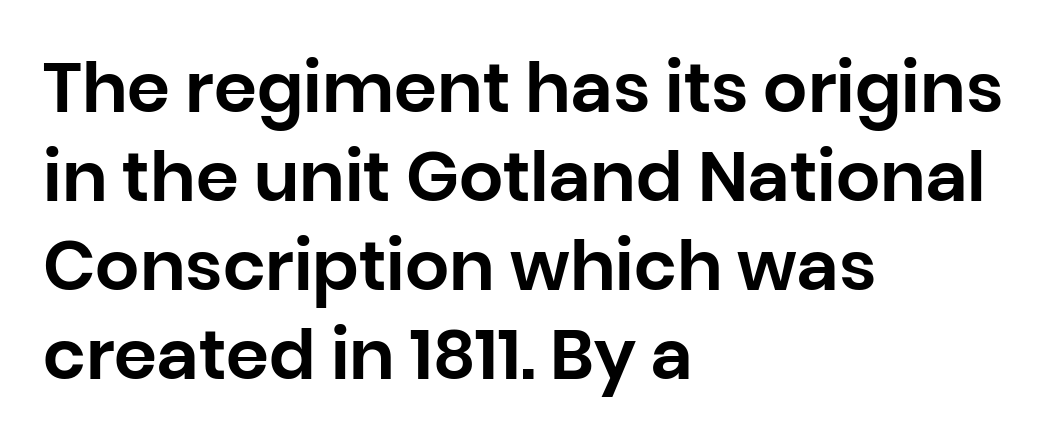
{"serif": "no", "italic": "no", "width": "normal", "stroke_contrast": "low", "x_height": "large", "monospaced": "no", "underline": "no", "align": "left", "line_spacing": "normal", "line_spacing_ratio": 1.29, "letter_spacing": "normal", "letter_spacing_em": 0.0, "glyph_px": 69}
